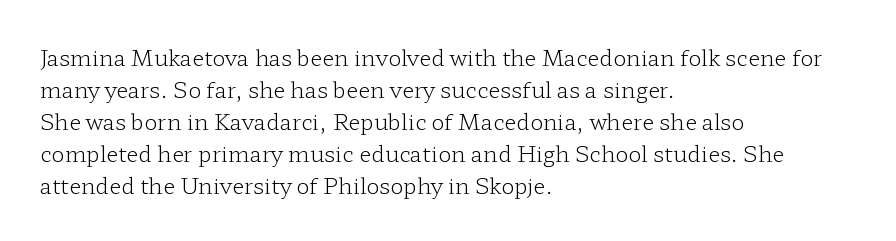
This sample uses an upright cut, with every glyph sitting square on the baseline. Check the space under the baseline: it is left empty. These lines are set flush left with a ragged right edge. Weight: not bold — regular or lighter.
